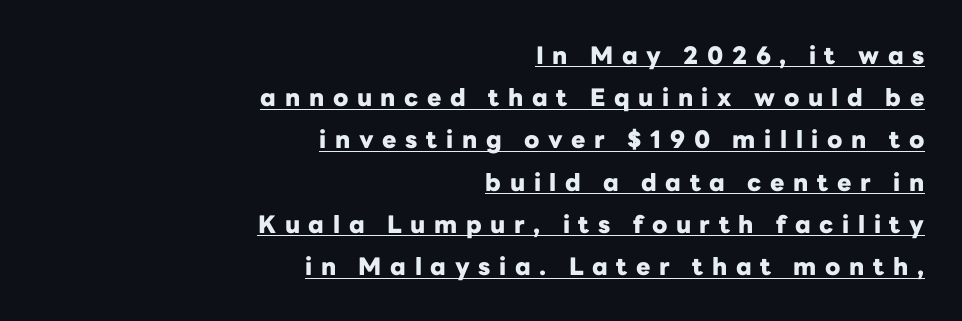
Q: Is the text bold? A: Yes.
Q: Is the text italic (slanted)? A: No, it is upright.
Q: Is the text underlined? A: Yes.
Q: How is the paragraph aligned? A: Right-aligned.
Q: Is the spacing between letters normal or unusually wide? A: Unusually wide.
